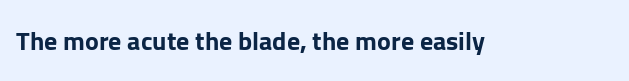
{"italic": "no", "bold": "yes", "underline": "no", "letter_spacing": "normal", "letter_spacing_em": 0.0, "glyph_px": 26}
